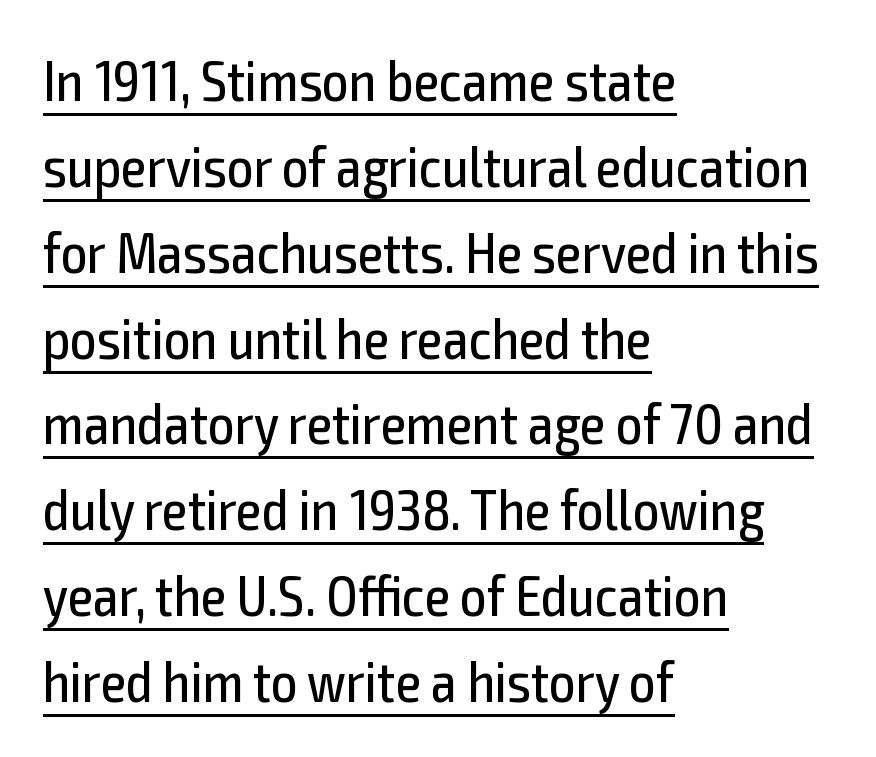
{"serif": "no", "italic": "no", "bold": "no", "weight": "regular", "width": "condensed", "x_height": "medium", "monospaced": "no", "underline": "yes", "align": "left", "line_spacing": "normal", "line_spacing_ratio": 1.48, "letter_spacing": "normal", "letter_spacing_em": 0.0, "glyph_px": 58}
